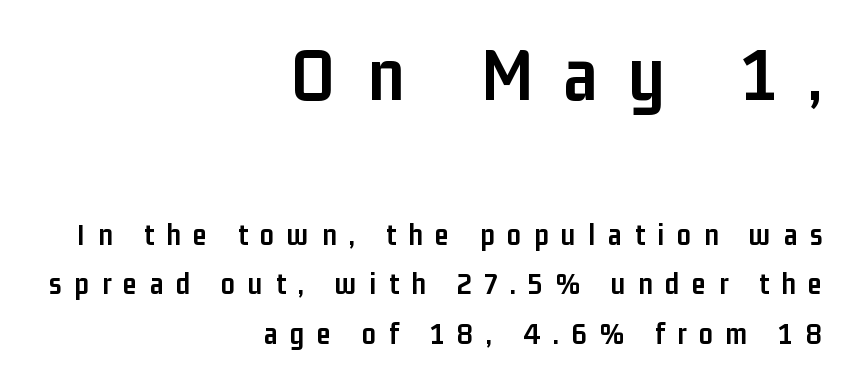
The face used here is rendered with a markedly widened letterfit. The typesetter chose a ragged-left arrangement here. These lines are rendered in a variable-pitch font. Only glyphs here, with clear space below each row.
